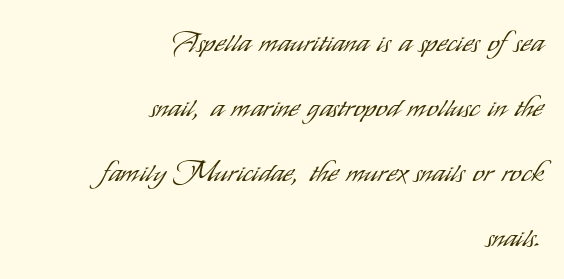
Q: Is the text bold? A: No.
Q: Is the text italic (slanted)? A: Yes.
Q: Is the typeface a serif or a sans-serif typeface? A: Sans-serif.
Q: Is the text underlined? A: No.
Q: How is the paragraph aligned? A: Right-aligned.
Q: Is the spacing between letters normal or unusually wide? A: Normal.
Q: Is the spacing between lines tight, normal or loose? A: Loose.
Q: Width (condensed, normal, or wide)? A: Condensed.
Q: Stroke contrast? A: Low.
Q: x-height? A: Small.
Q: Monospaced? A: No.
